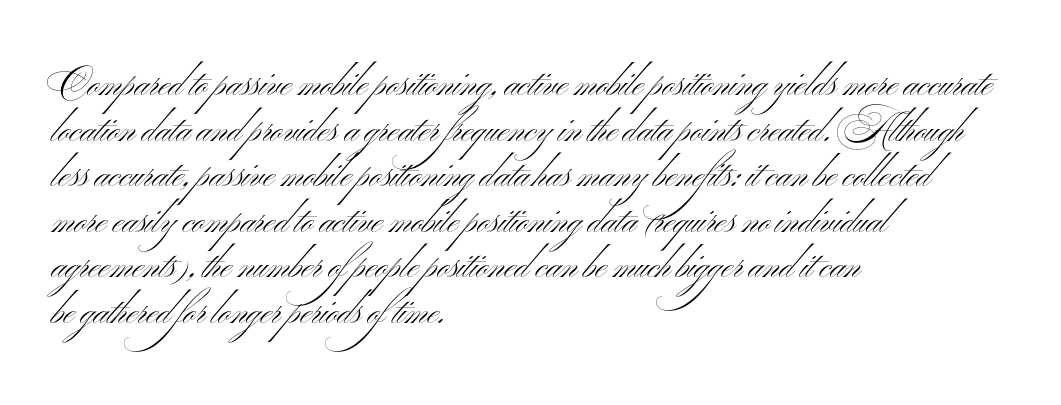
Q: Is the text bold? A: No.
Q: Is the text italic (slanted)? A: Yes.
Q: Is the typeface a serif or a sans-serif typeface? A: Sans-serif.
Q: Is the text underlined? A: No.
Q: How is the paragraph aligned? A: Left-aligned.
Q: Is the spacing between letters normal or unusually wide? A: Normal.
Q: Width (condensed, normal, or wide)? A: Wide.
Q: Stroke contrast? A: Medium.
Q: x-height? A: Small.
Q: Monospaced? A: No.
